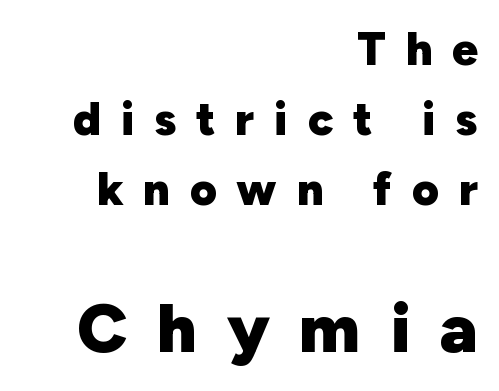
Q: Is the text bold? A: Yes.
Q: Is the text italic (slanted)? A: No, it is upright.
Q: Is the typeface a serif or a sans-serif typeface? A: Sans-serif.
Q: Is the text underlined? A: No.
Q: How is the paragraph aligned? A: Right-aligned.
Q: Is the spacing between letters normal or unusually wide? A: Unusually wide.
Q: Is the spacing between lines tight, normal or loose? A: Normal.
Q: Which block of text is set in a larger size, the first (top) or the second (bottom)? A: The second (bottom) one.
Q: Width (condensed, normal, or wide)? A: Normal.
Q: Stroke contrast? A: Low.
Q: x-height? A: Medium.
Q: Monospaced? A: No.
